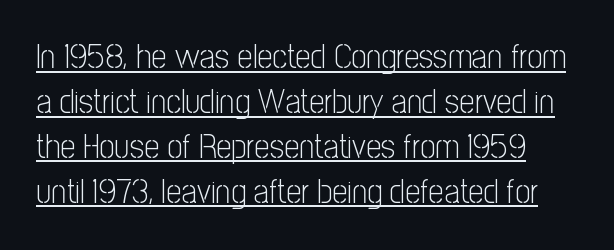
Q: Is the text bold? A: No.
Q: Is the text italic (slanted)? A: No, it is upright.
Q: Is the typeface a serif or a sans-serif typeface? A: Sans-serif.
Q: Is the text underlined? A: Yes.
Q: Is the spacing between letters normal or unusually wide? A: Normal.
Q: Is the spacing between lines tight, normal or loose? A: Normal.
Q: Width (condensed, normal, or wide)? A: Condensed.
Q: Stroke contrast? A: Low.
Q: x-height? A: Medium.
Q: Monospaced? A: No.
